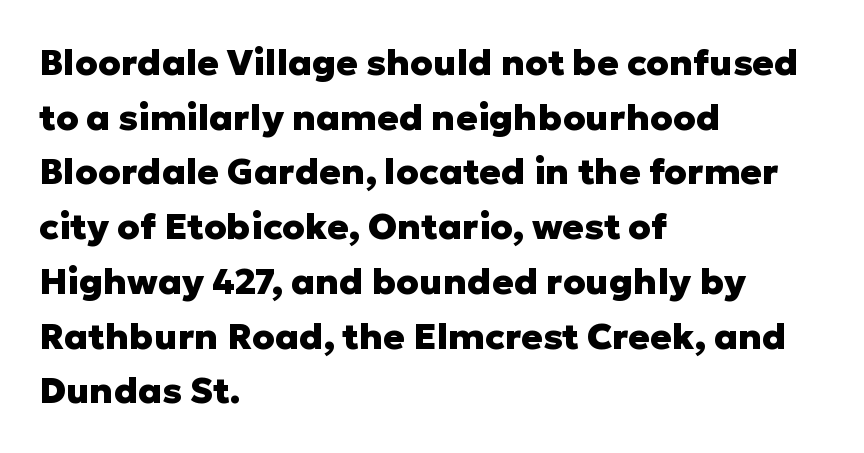
The image shows 36 px heavy sans-serif type, upright; set left-aligned, normal line spacing (1.52x), normal letter spacing, not underlined; low stroke contrast and a medium x-height.
